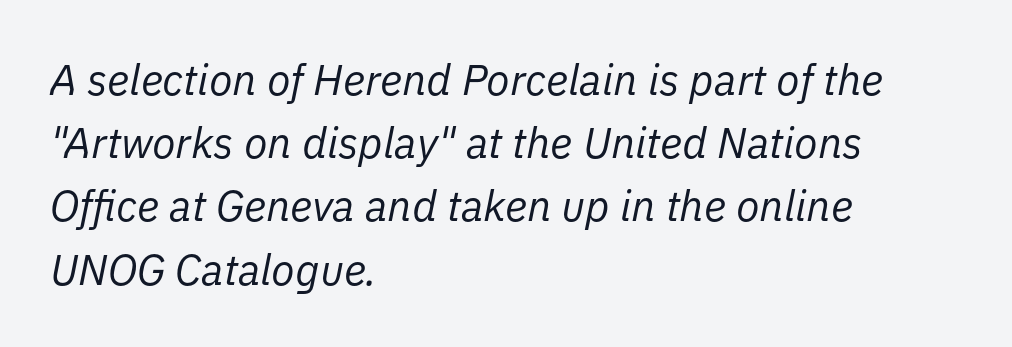
Notice how the stems are inclined rather than vertical — that's the hallmark of italics. This rendering uses left alignment, leaving the right contour irregular. The string is rendered with underlining switched off. Here the glyphs are tracked normally, forming tight word shapes. The rendering uses natural spacing where letterforms have individual widths. Interline gaps are of average width in this sample.
